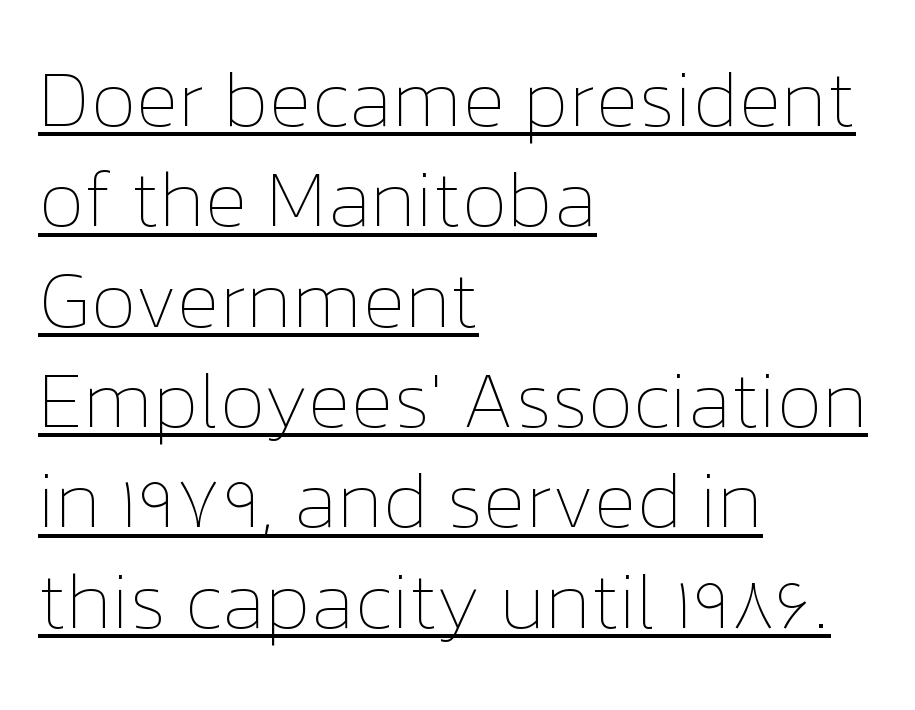
The letterforms sit at book weight or below. Decoration check: the copy is underlined. You could call the tracking neutral — neither tight nor loose. Caption: multi-line text, flush left, ragged right. Interline gaps are of average width in this sample.
